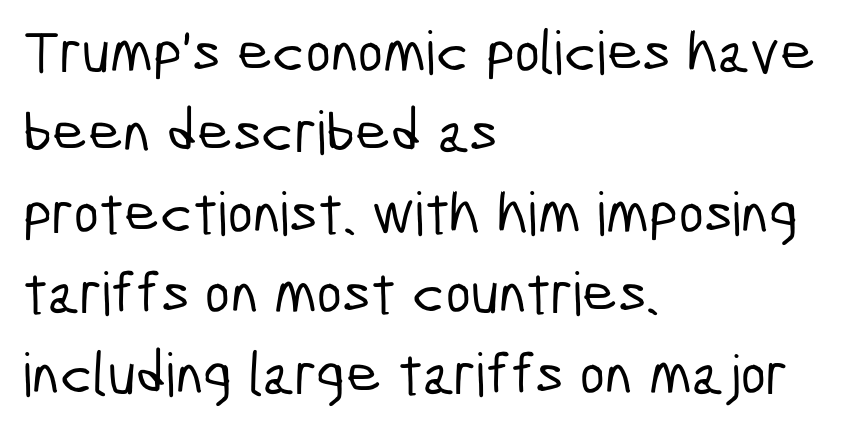
Has an underline been added? It has not. The block of text has a typical density, with ordinary space between rows. The type family on display is of the sans-serif kind. What stands out about the letter spacing? Nothing — it is the standard amount. Horizontally, the lines are justified to the leading edge only. The rendering uses natural spacing where letterforms have individual widths.
